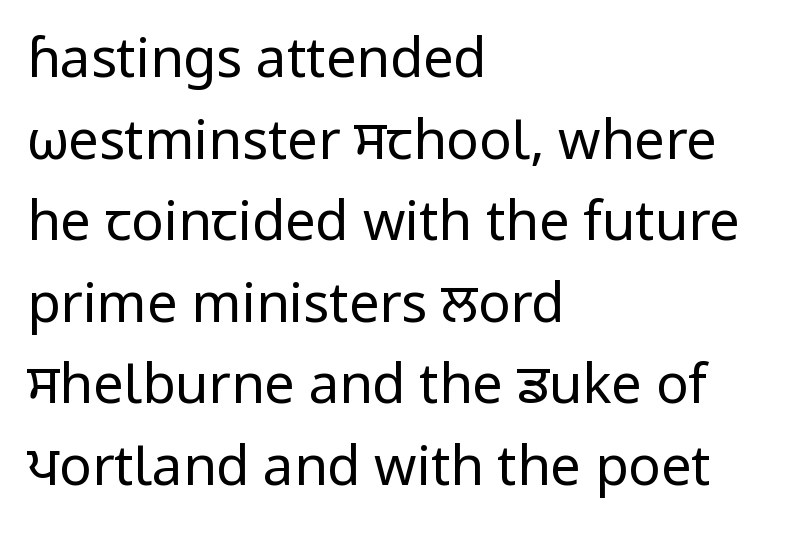
The image shows 54 px regular-weight sans-serif type, upright; set left-aligned, normal line spacing (1.51x), normal letter spacing, not underlined; low stroke contrast and a medium x-height.
